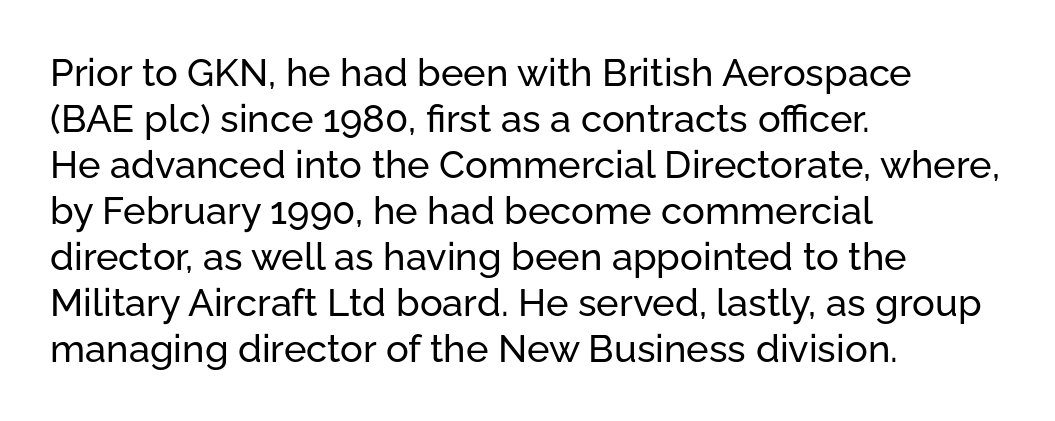
The image shows 38 px sans-serif type, upright; set left-aligned, line spacing 1.21x, normal letter spacing, not underlined; low stroke contrast and a medium x-height.
